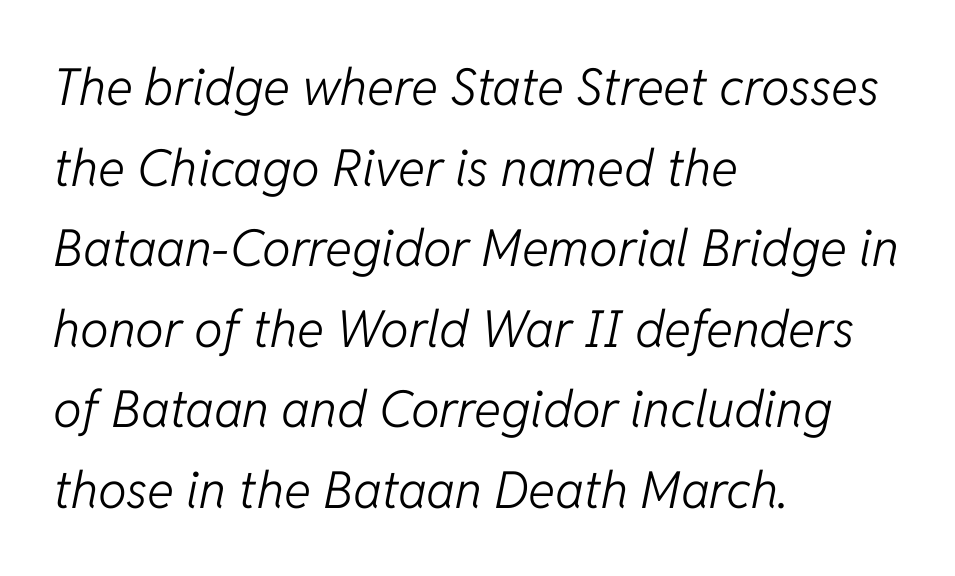
{"italic": "yes", "lean": "right", "slant_degrees": 11, "bold": "no", "weight": "light", "width": "normal", "stroke_contrast": "low", "x_height": "medium", "monospaced": "no", "underline": "no", "align": "left", "line_spacing": "normal", "line_spacing_ratio": 1.58, "letter_spacing": "normal", "letter_spacing_em": 0.0, "glyph_px": 51}
